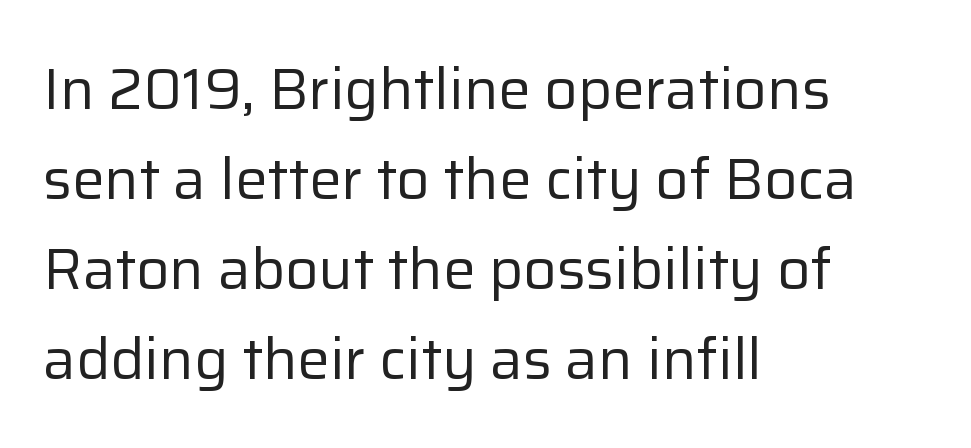
Q: Is the text bold? A: No.
Q: Is the text italic (slanted)? A: No, it is upright.
Q: Is the typeface a serif or a sans-serif typeface? A: Sans-serif.
Q: Is the text underlined? A: No.
Q: How is the paragraph aligned? A: Left-aligned.
Q: Is the spacing between letters normal or unusually wide? A: Normal.
Q: Is the spacing between lines tight, normal or loose? A: Normal.
Q: Width (condensed, normal, or wide)? A: Normal.
Q: Stroke contrast? A: Low.
Q: x-height? A: Medium.
Q: Monospaced? A: No.
